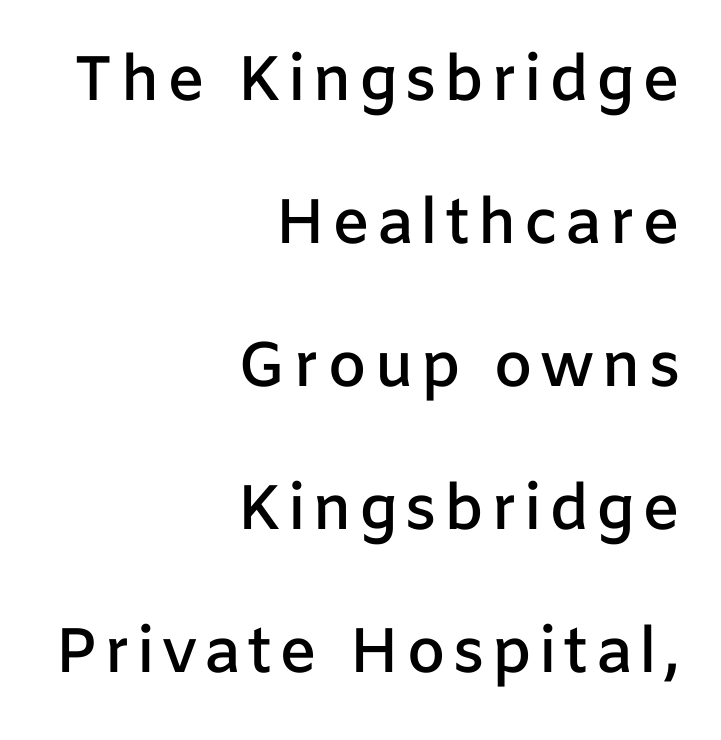
Q: Is the text bold? A: Semi-bold.
Q: Is the text italic (slanted)? A: No, it is upright.
Q: Is the typeface a serif or a sans-serif typeface? A: Sans-serif.
Q: Is the text underlined? A: No.
Q: How is the paragraph aligned? A: Right-aligned.
Q: Is the spacing between lines tight, normal or loose? A: Loose.
Q: Width (condensed, normal, or wide)? A: Normal.
Q: Stroke contrast? A: Low.
Q: x-height? A: Medium.
Q: Monospaced? A: No.
